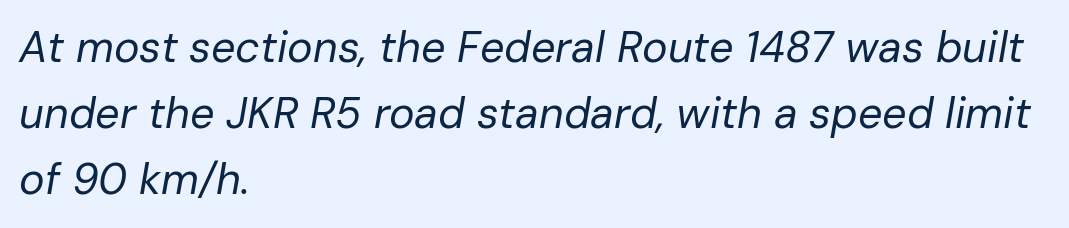
Q: Is the text bold? A: No.
Q: Is the text italic (slanted)? A: Yes, it leans right by about 10 degrees.
Q: Is the text underlined? A: No.
Q: How is the paragraph aligned? A: Left-aligned.
Q: Is the spacing between letters normal or unusually wide? A: Normal.
Q: Is the spacing between lines tight, normal or loose? A: Normal.
Q: Width (condensed, normal, or wide)? A: Normal.
Q: Stroke contrast? A: Low.
Q: x-height? A: Medium.
Q: Monospaced? A: No.
